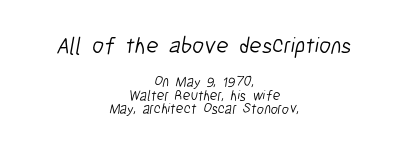
{"bold": "no", "underline": "no", "align": "center", "line_spacing": "tight", "line_spacing_ratio": 0.96, "letter_spacing": "normal", "letter_spacing_em": 0.0, "larger_block": "first", "size_ratio": 1.64, "glyph_px": 23}
